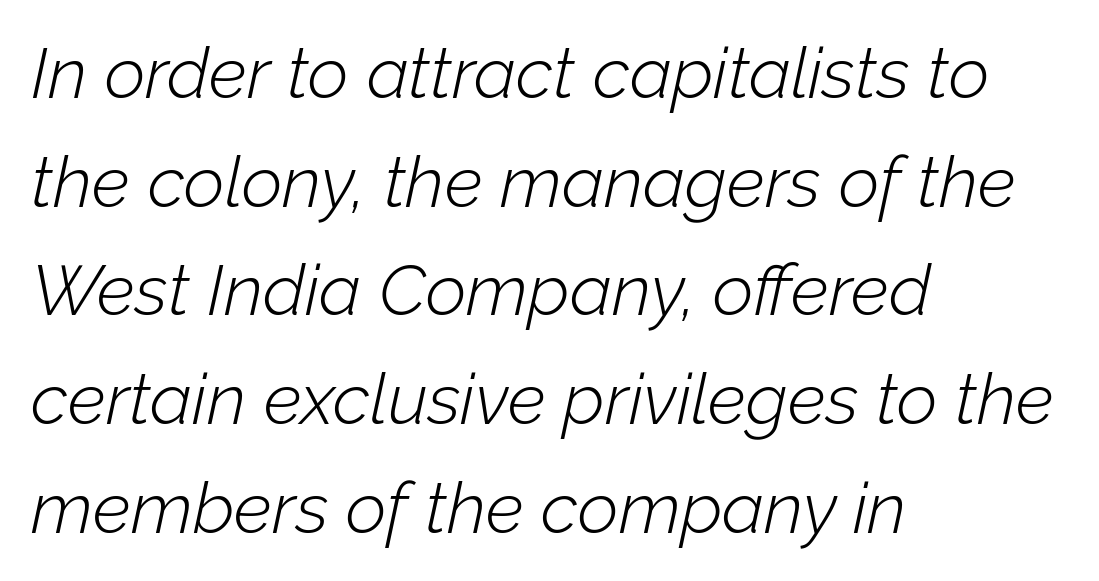
The image shows 71 px light type, italic (leaning right); set left-aligned, normal line spacing (1.53x), normal letter spacing, not underlined; low stroke contrast and a medium x-height.
